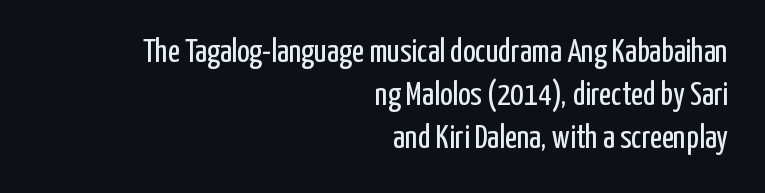
Q: Is the text bold? A: No.
Q: Is the text italic (slanted)? A: No, it is upright.
Q: Is the typeface a serif or a sans-serif typeface? A: Sans-serif.
Q: Is the text underlined? A: No.
Q: How is the paragraph aligned? A: Right-aligned.
Q: Is the spacing between letters normal or unusually wide? A: Normal.
Q: Is the spacing between lines tight, normal or loose? A: Normal.
Q: Width (condensed, normal, or wide)? A: Condensed.
Q: Stroke contrast? A: Low.
Q: x-height? A: Medium.
Q: Monospaced? A: No.
